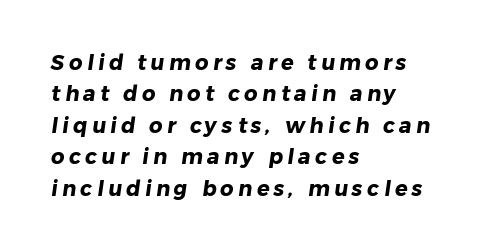
{"bold": "yes", "underline": "no", "align": "left", "line_spacing": "normal", "line_spacing_ratio": 1.5, "letter_spacing": "wide", "letter_spacing_em": 0.21, "glyph_px": 21}
